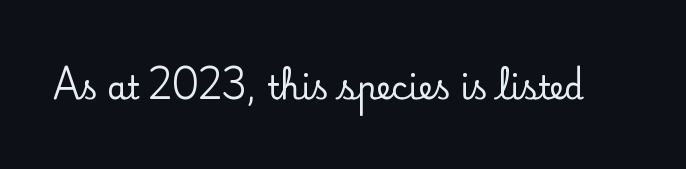
Q: Is the text italic (slanted)? A: No, it is upright.
Q: Is the text underlined? A: No.
Q: Is the spacing between letters normal or unusually wide? A: Normal.
Q: Width (condensed, normal, or wide)? A: Normal.
Q: Stroke contrast? A: Low.
Q: x-height? A: Small.
Q: Monospaced? A: No.
